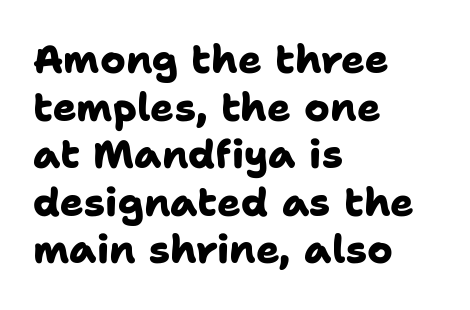
{"serif": "no", "bold": "yes", "weight": "heavy", "width": "normal", "stroke_contrast": "low", "x_height": "medium", "monospaced": "no", "underline": "no", "align": "left", "line_spacing_ratio": 1.22, "letter_spacing": "normal", "letter_spacing_em": 0.0, "glyph_px": 39}
